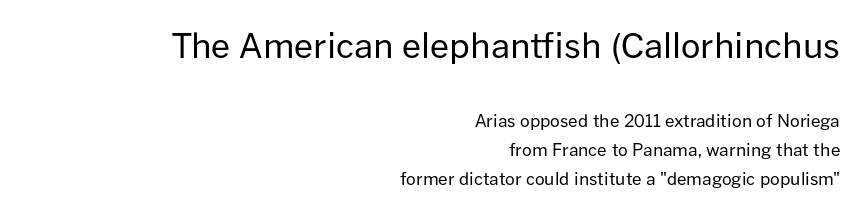
These lines are rendered in a variable-pitch font. This is not heavy type; no bold has been used. Honestly, the letter spacing is just normal — you wouldn't notice it. Caption: multi-line text, flush right, ragged left. Only glyphs here, with clear space below each row.
